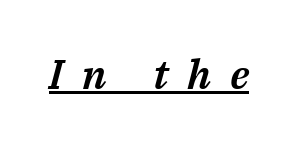
Q: Is the text italic (slanted)? A: Yes, it leans right by about 14 degrees.
Q: Is the text underlined? A: Yes.
Q: Is the spacing between letters normal or unusually wide? A: Unusually wide.
Q: Width (condensed, normal, or wide)? A: Normal.
Q: Stroke contrast? A: Medium.
Q: x-height? A: Medium.
Q: Monospaced? A: No.
